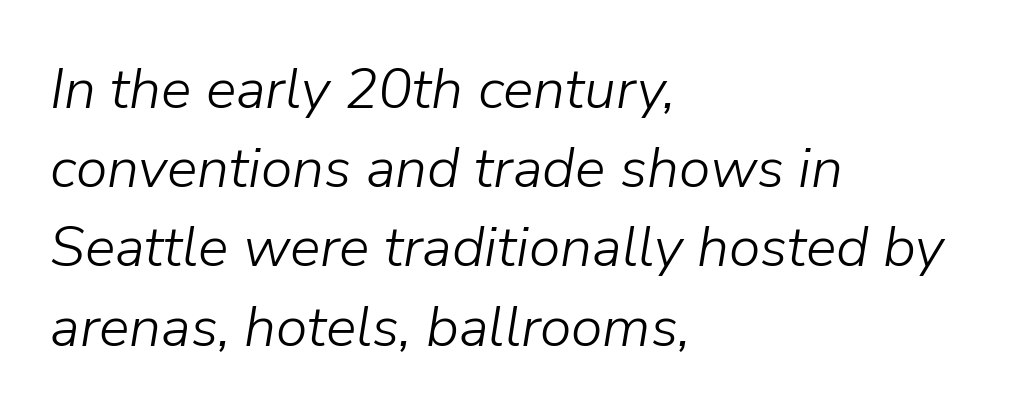
There is no visible air inserted between adjacent glyphs. Bold? No — there's no thickening of the strokes. The strip under each line holds only bare page. Slanted lettering throughout.
